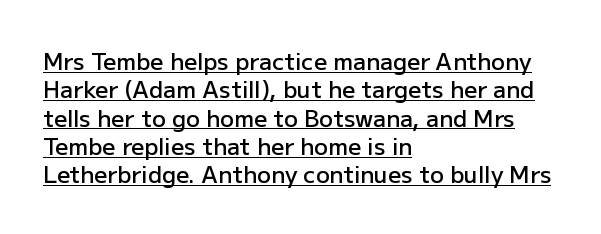
The image shows 23 px text type, upright; set left-aligned, line spacing 1.23x, normal letter spacing, underlined.
